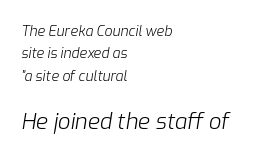
Q: Is the text bold? A: No.
Q: Is the text italic (slanted)? A: Yes, it leans right by about 9 degrees.
Q: Is the text underlined? A: No.
Q: How is the paragraph aligned? A: Left-aligned.
Q: Is the spacing between letters normal or unusually wide? A: Normal.
Q: Is the spacing between lines tight, normal or loose? A: Normal.
Q: Which block of text is set in a larger size, the first (top) or the second (bottom)? A: The second (bottom) one.
